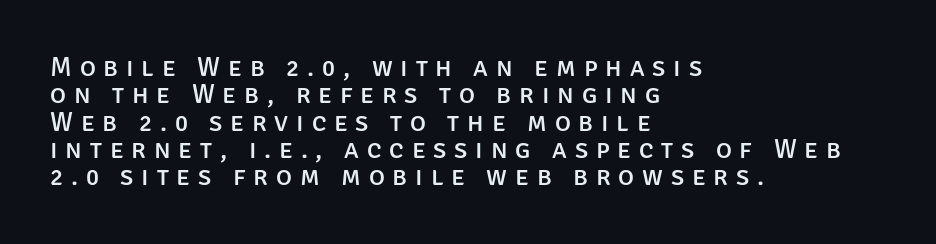
Very little white space separates one row of letters from the next. Layout note: lines flush left. Students, note that the glyphs here are deliberately spaced far apart. This sample uses an upright cut, with every glyph sitting square on the baseline. Bare-footed words on every line.
